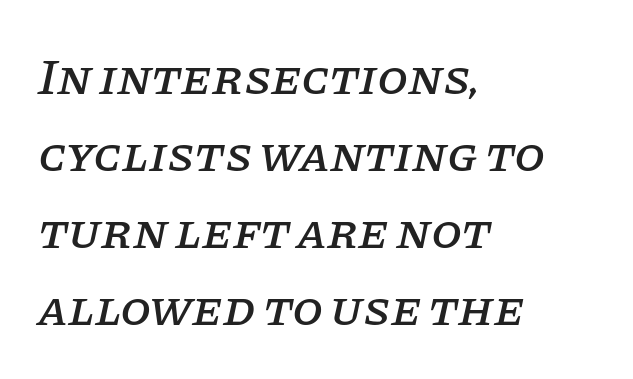
The image shows 50 px serif type, italic (leaning right); set left-aligned, normal line spacing (1.54x), normal letter spacing, not underlined; low stroke contrast and a large x-height.
